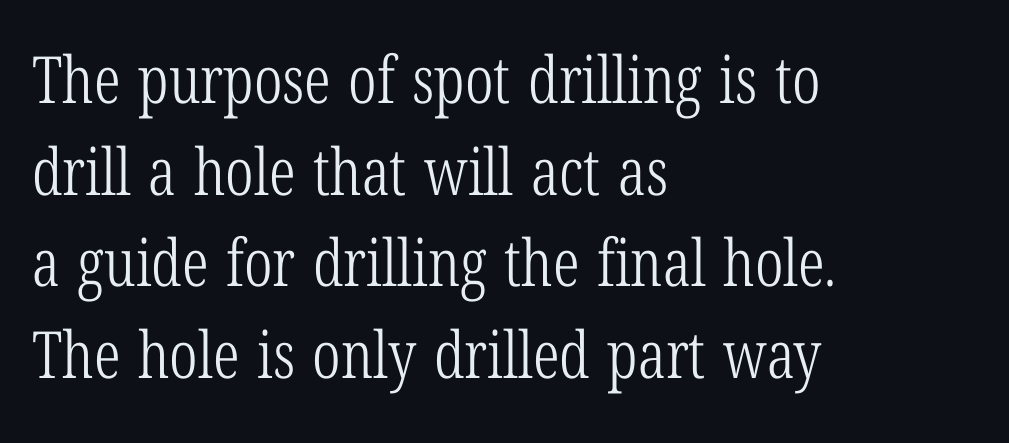
The image shows 65 px light, condensed serif type, upright; set left-aligned, normal line spacing (1.41x), normal letter spacing, not underlined; low stroke contrast and a medium x-height.
